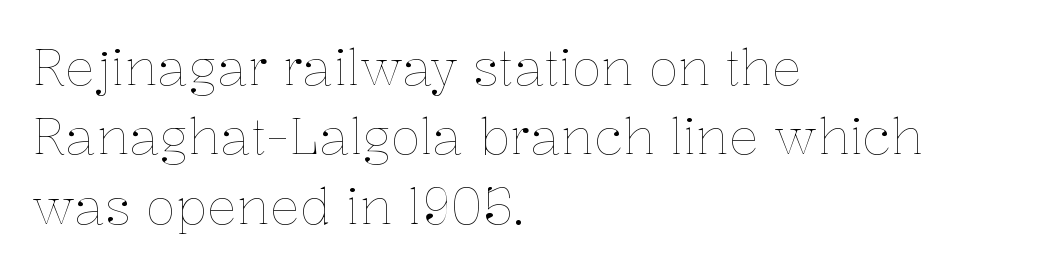
Q: Is the text bold? A: No.
Q: Is the text italic (slanted)? A: No, it is upright.
Q: Is the text underlined? A: No.
Q: How is the paragraph aligned? A: Left-aligned.
Q: Is the spacing between letters normal or unusually wide? A: Normal.
Q: Is the spacing between lines tight, normal or loose? A: Normal.
Q: Width (condensed, normal, or wide)? A: Normal.
Q: Stroke contrast? A: Low.
Q: x-height? A: Medium.
Q: Monospaced? A: No.
